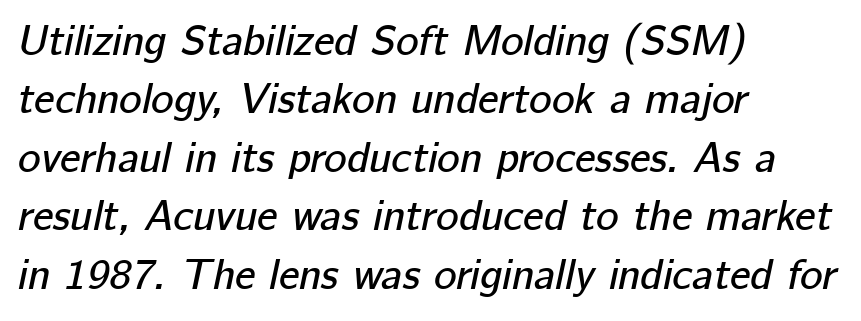
{"italic": "yes", "lean": "right", "slant_degrees": 12, "width": "normal", "stroke_contrast": "low", "x_height": "medium", "monospaced": "no", "underline": "no", "align": "left", "line_spacing": "normal", "line_spacing_ratio": 1.36, "letter_spacing": "normal", "letter_spacing_em": 0.0, "glyph_px": 43}
